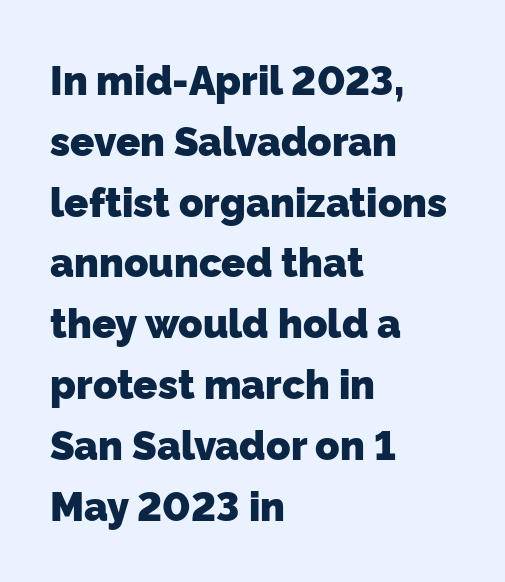
Q: Is the text bold? A: Yes.
Q: Is the typeface a serif or a sans-serif typeface? A: Sans-serif.
Q: Is the text underlined? A: No.
Q: How is the paragraph aligned? A: Left-aligned.
Q: Is the spacing between letters normal or unusually wide? A: Normal.
Q: Is the spacing between lines tight, normal or loose? A: Normal.
Q: Width (condensed, normal, or wide)? A: Normal.
Q: Stroke contrast? A: Low.
Q: x-height? A: Medium.
Q: Monospaced? A: No.
